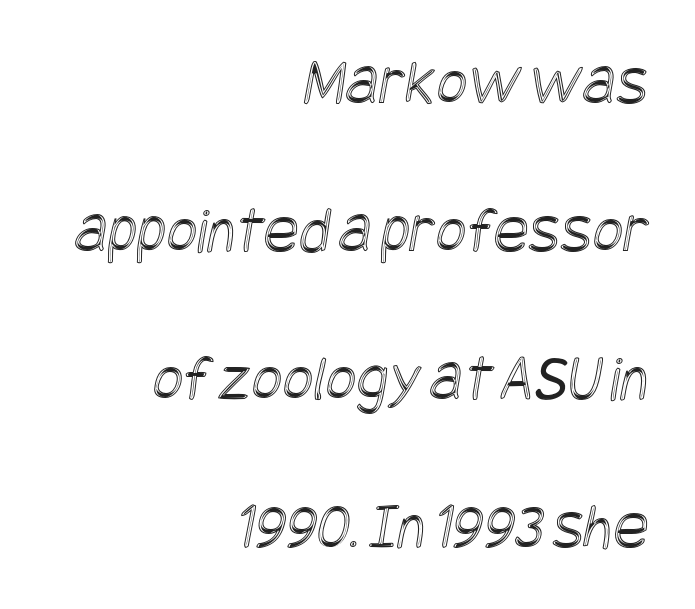
Q: Is the text underlined? A: No.
Q: How is the paragraph aligned? A: Right-aligned.
Q: Is the spacing between letters normal or unusually wide? A: Normal.
Q: Is the spacing between lines tight, normal or loose? A: Loose.
Q: Width (condensed, normal, or wide)? A: Condensed.
Q: x-height? A: Large.
